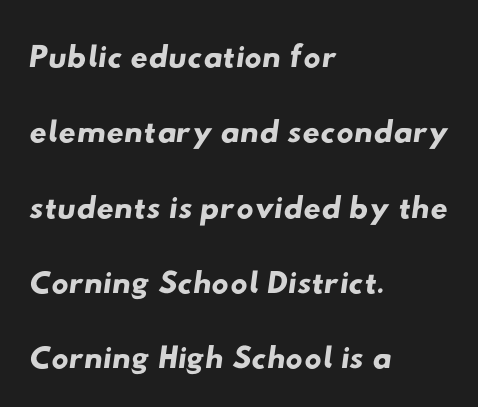
The string is rendered with underlining switched off. Successive baselines arrive at the customary interval. This rendering leaves character spacing at its baseline value. The typeface chosen for these lines omits serifs. Visually the block forms a straight wall on the left and a jagged coastline on the right.
